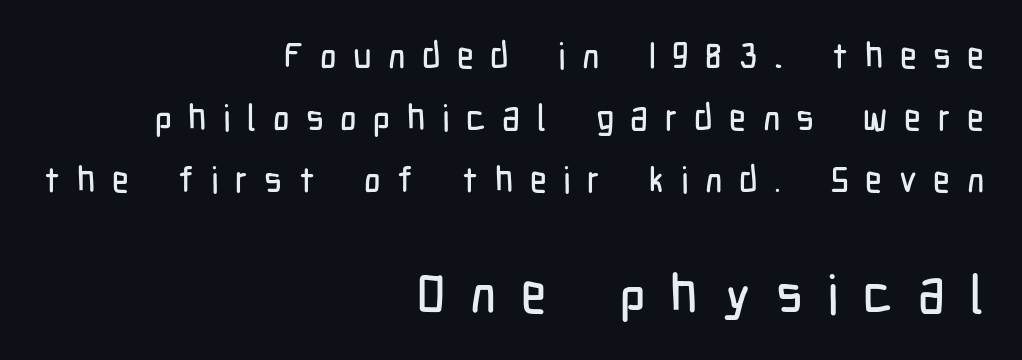
{"serif": "no", "italic": "no", "width": "condensed", "stroke_contrast": "low", "x_height": "medium", "monospaced": "no", "underline": "no", "align": "right", "line_spacing_ratio": 1.72, "letter_spacing": "wide", "letter_spacing_em": 0.46, "larger_block": "second", "size_ratio": 1.5, "glyph_px": 54}
